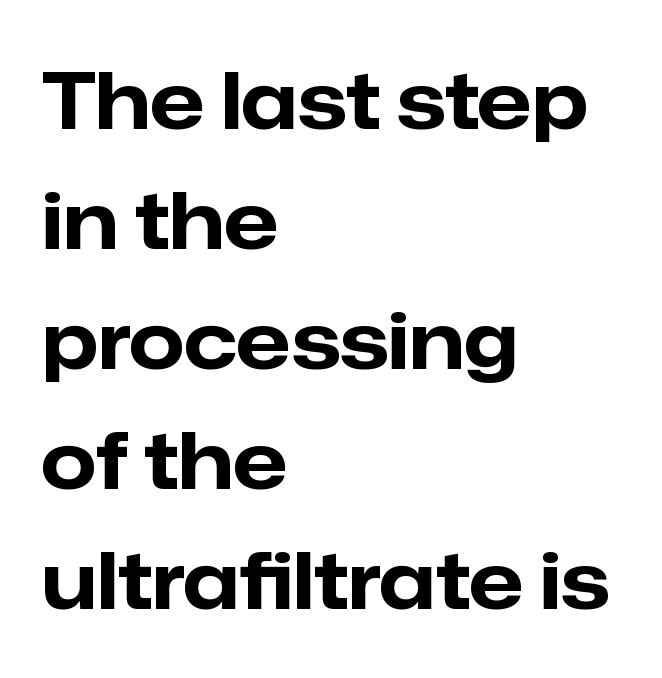
Q: Is the text bold? A: Yes.
Q: Is the text italic (slanted)? A: No, it is upright.
Q: Is the typeface a serif or a sans-serif typeface? A: Sans-serif.
Q: Is the text underlined? A: No.
Q: How is the paragraph aligned? A: Left-aligned.
Q: Is the spacing between letters normal or unusually wide? A: Normal.
Q: Is the spacing between lines tight, normal or loose? A: Normal.
Q: Width (condensed, normal, or wide)? A: Normal.
Q: Stroke contrast? A: Low.
Q: x-height? A: Medium.
Q: Monospaced? A: No.
